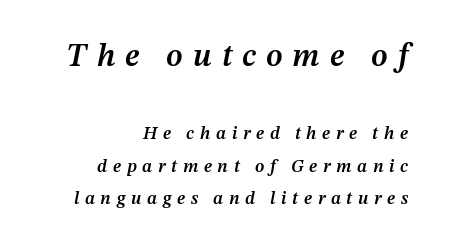
Q: Is the text bold? A: Semi-bold.
Q: Is the text italic (slanted)? A: Yes, it leans right by about 12 degrees.
Q: Is the text underlined? A: No.
Q: How is the paragraph aligned? A: Right-aligned.
Q: Is the spacing between letters normal or unusually wide? A: Unusually wide.
Q: Which block of text is set in a larger size, the first (top) or the second (bottom)? A: The first (top) one.
Q: Width (condensed, normal, or wide)? A: Normal.
Q: Stroke contrast? A: Medium.
Q: x-height? A: Medium.
Q: Monospaced? A: No.
